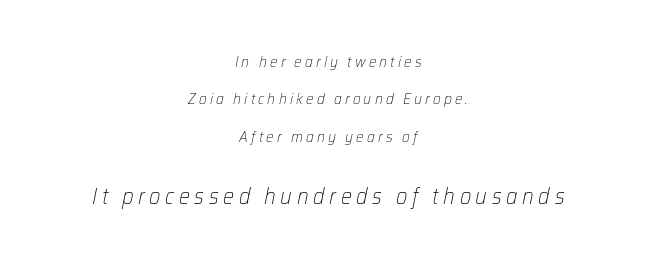
The font's italic variant was chosen for this text. A bare baseline throughout the passage. The block sitting lower on the canvas is the one with enlarged characters. Nothing heavy about these letters — not bold at all.
